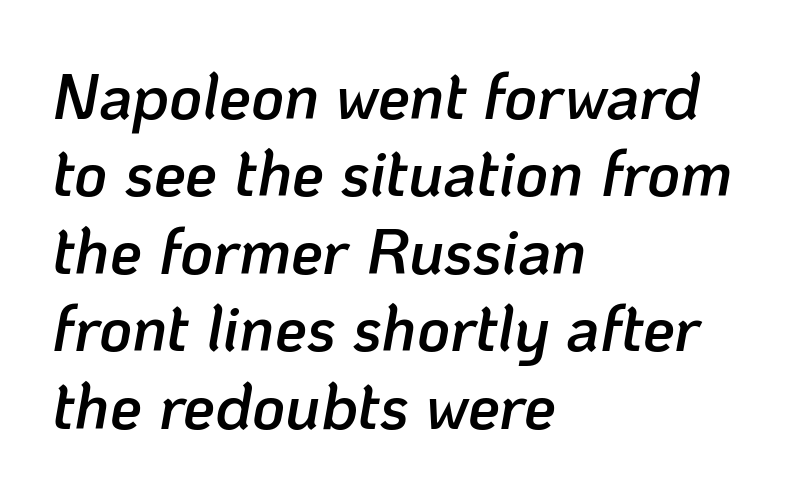
The specimen reads as italic at a glance. Stems and bowls a touch heavier than normal — semibold. Lines of text with bare space underneath. Here the designer chose a conventional face with non-uniform glyph widths. Casual observation: everything's shoved over to the left.
